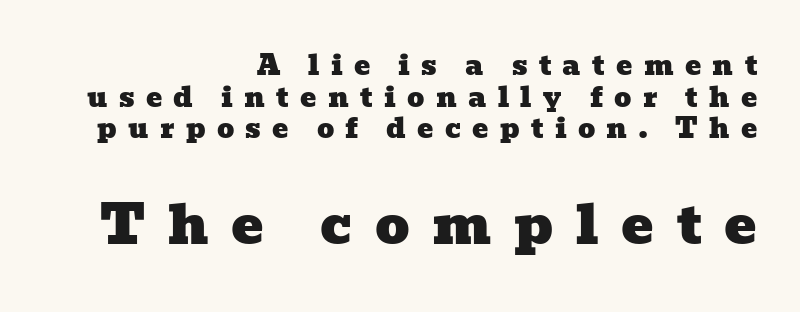
The image shows 54 px wide serif type; set right-aligned, line spacing 1.17x, unusually wide letter spacing (+0.42 em), not underlined; the second (bottom) block is 2.0x larger; low stroke contrast and a medium x-height.
